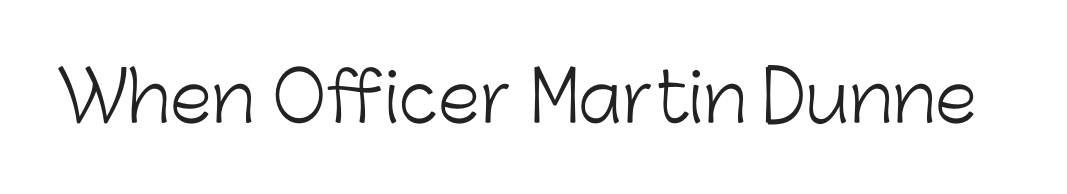
What stands out about the letter spacing? Nothing — it is the standard amount. You could not count columns in this text — the font is proportionally spaced. Stroke thickness stays within the range of a standard reading face or lighter. Unlike italic type, these characters show no tilt at all. This rendering features lettering with no underline. I'd call this a sans setting — the letters go barefoot.
